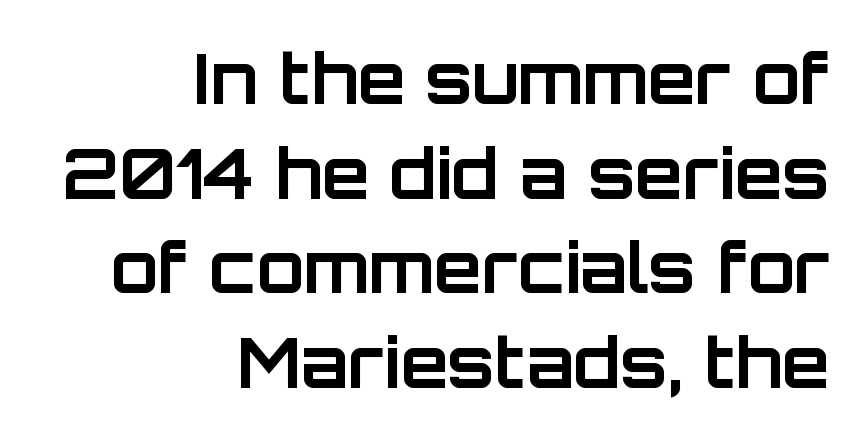
{"serif": "no", "italic": "no", "bold": "yes", "weight": "bold", "width": "normal", "stroke_contrast": "low", "x_height": "large", "monospaced": "no", "underline": "no", "align": "right", "line_spacing": "normal", "line_spacing_ratio": 1.37, "letter_spacing": "normal", "letter_spacing_em": 0.0, "glyph_px": 69}
